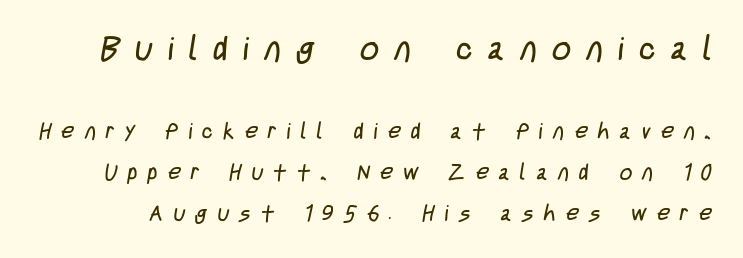
The image shows 33 px regular-weight, condensed sans-serif type; set line spacing 1.87x, unusually wide letter spacing (+0.47 em), not underlined; the first (top) block is 1.5x larger; low stroke contrast and a large x-height.
